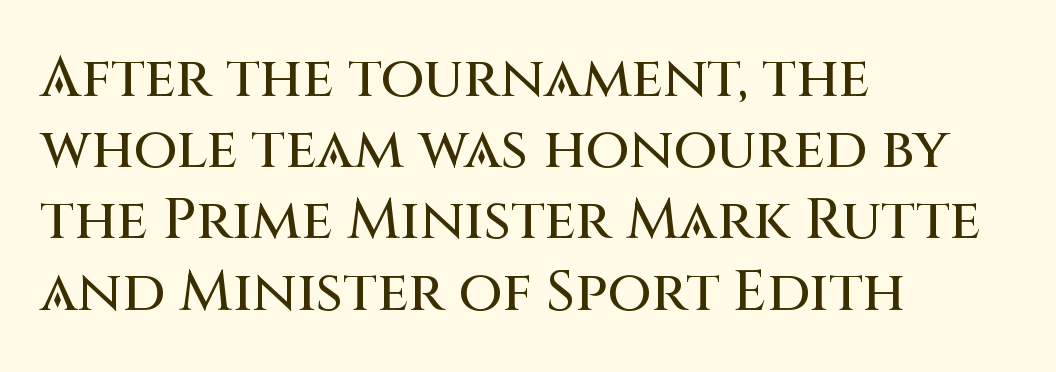
The image shows 57 px sans-serif type, upright; set left-aligned, normal line spacing (1.25x), normal letter spacing, not underlined; medium stroke contrast and a large x-height.
